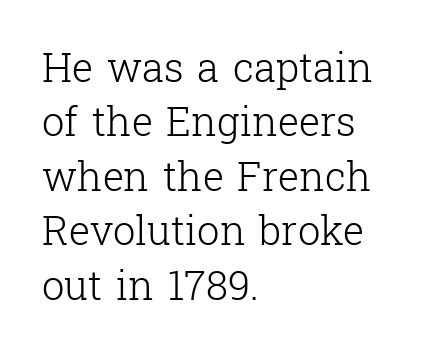
The image shows 40 px light serif type, upright; set left-aligned, normal line spacing (1.36x), normal letter spacing, not underlined; low stroke contrast and a medium x-height.
